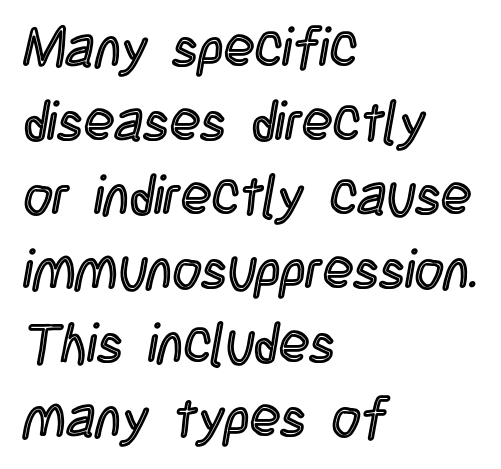
Q: Is the text italic (slanted)? A: Yes.
Q: Is the text underlined? A: No.
Q: How is the paragraph aligned? A: Left-aligned.
Q: Is the spacing between letters normal or unusually wide? A: Normal.
Q: Is the spacing between lines tight, normal or loose? A: Normal.
Q: Width (condensed, normal, or wide)? A: Condensed.
Q: x-height? A: Large.
Q: Monospaced? A: No.
